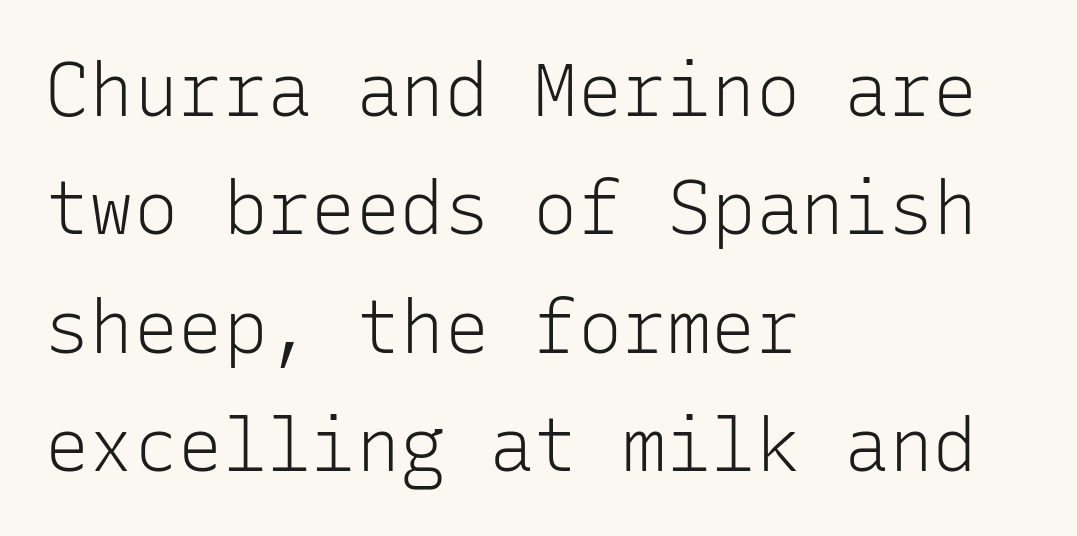
{"serif": "no", "italic": "no", "bold": "no", "weight": "light", "width": "normal", "stroke_contrast": "low", "x_height": "medium", "monospaced": "yes", "underline": "no", "align": "left", "line_spacing": "normal", "line_spacing_ratio": 1.6, "letter_spacing": "normal", "letter_spacing_em": 0.0, "glyph_px": 74}
